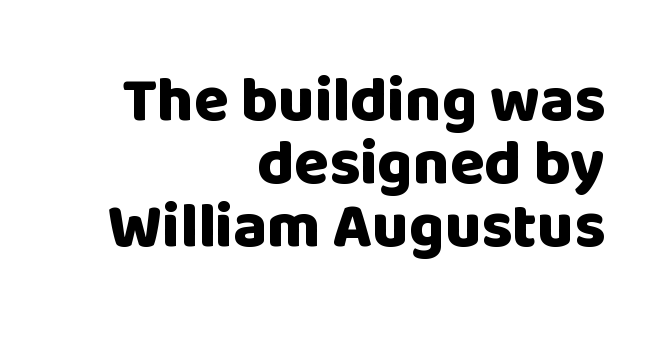
Q: Is the text bold? A: Yes.
Q: Is the text italic (slanted)? A: No, it is upright.
Q: Is the typeface a serif or a sans-serif typeface? A: Sans-serif.
Q: Is the text underlined? A: No.
Q: How is the paragraph aligned? A: Right-aligned.
Q: Is the spacing between letters normal or unusually wide? A: Normal.
Q: Is the spacing between lines tight, normal or loose? A: Tight.
Q: Width (condensed, normal, or wide)? A: Normal.
Q: Stroke contrast? A: Low.
Q: x-height? A: Large.
Q: Monospaced? A: No.
